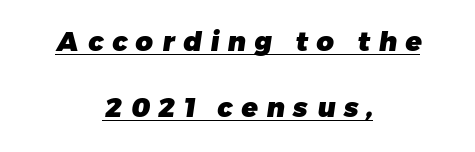
The image shows 27 px bold type; set centered, loose line spacing (2.45x), unusually wide letter spacing (+0.32 em), underlined.
